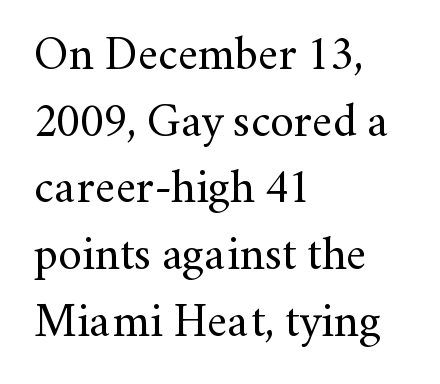
{"serif": "yes", "italic": "no", "bold": "no", "weight": "regular", "width": "normal", "stroke_contrast": "medium", "x_height": "small", "monospaced": "no", "underline": "no", "align": "left", "line_spacing": "normal", "line_spacing_ratio": 1.42, "letter_spacing": "normal", "letter_spacing_em": 0.0, "glyph_px": 47}
